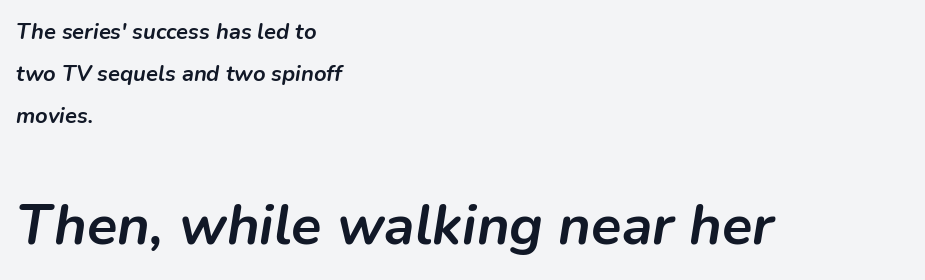
The horizontal fit of the characters is conventional and even. These lines were composed using italics. Airy leading. Is the type bold? Yes — the strokes are clearly thick and heavy. Looks like regular typesetting: each glyph gets only the width it needs.
